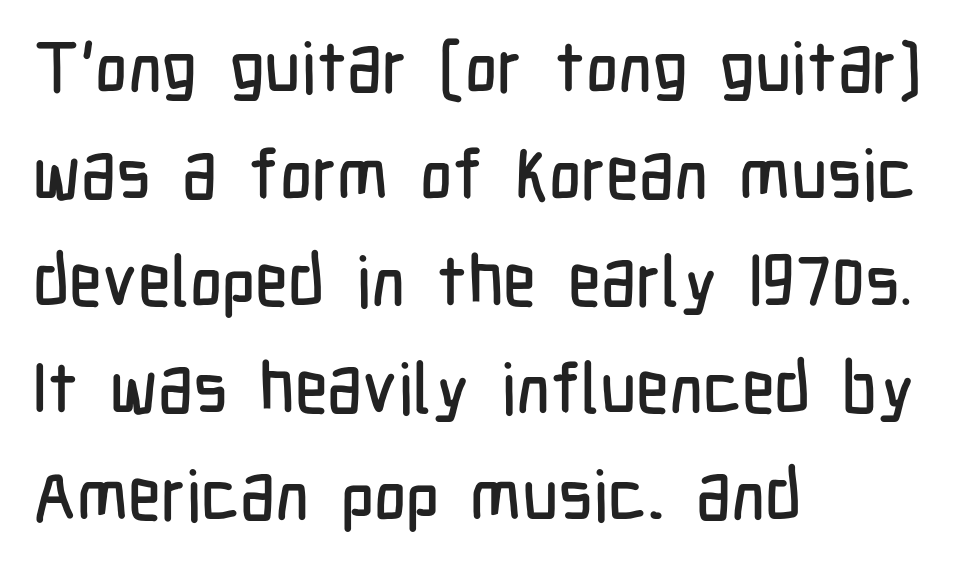
Q: Is the text italic (slanted)? A: No, it is upright.
Q: Is the typeface a serif or a sans-serif typeface? A: Sans-serif.
Q: Is the text underlined? A: No.
Q: How is the paragraph aligned? A: Left-aligned.
Q: Is the spacing between letters normal or unusually wide? A: Normal.
Q: Is the spacing between lines tight, normal or loose? A: Normal.
Q: Width (condensed, normal, or wide)? A: Condensed.
Q: Stroke contrast? A: Low.
Q: x-height? A: Medium.
Q: Monospaced? A: No.
